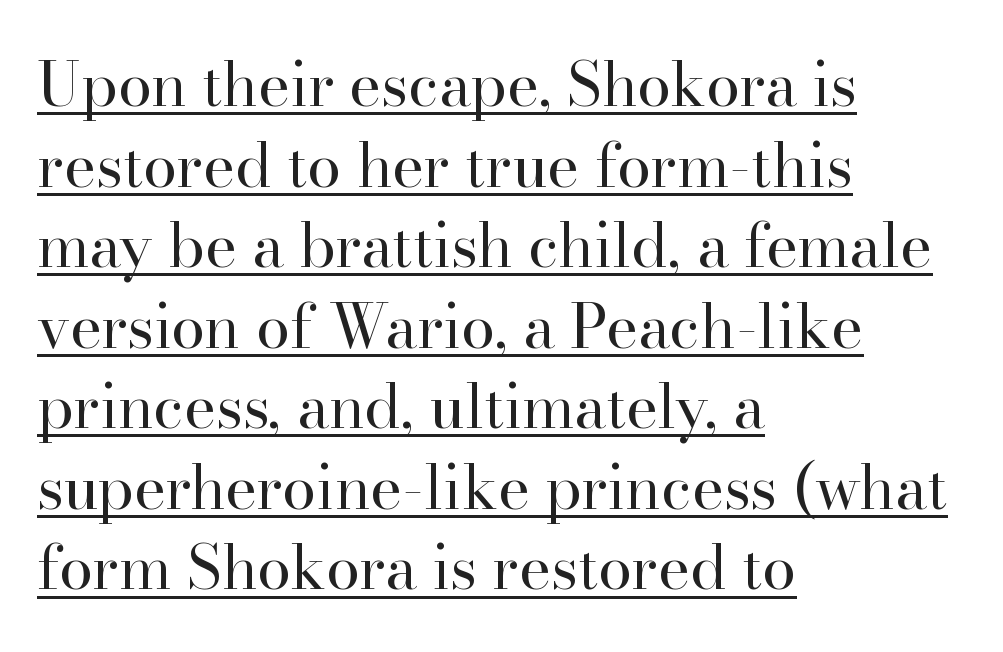
Q: Is the text bold? A: No.
Q: Is the text italic (slanted)? A: No, it is upright.
Q: Is the typeface a serif or a sans-serif typeface? A: Serif.
Q: Is the text underlined? A: Yes.
Q: How is the paragraph aligned? A: Left-aligned.
Q: Is the spacing between letters normal or unusually wide? A: Normal.
Q: Is the spacing between lines tight, normal or loose? A: Normal.
Q: Width (condensed, normal, or wide)? A: Normal.
Q: Stroke contrast? A: High.
Q: x-height? A: Small.
Q: Monospaced? A: No.
